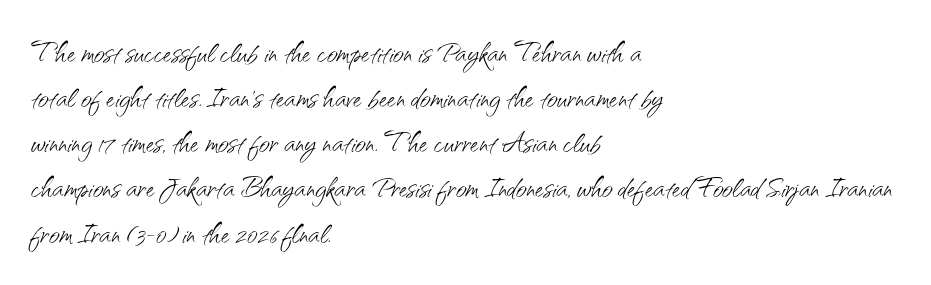
Q: Is the text bold? A: No.
Q: Is the text italic (slanted)? A: Yes.
Q: Is the typeface a serif or a sans-serif typeface? A: Sans-serif.
Q: Is the text underlined? A: No.
Q: How is the paragraph aligned? A: Left-aligned.
Q: Is the spacing between letters normal or unusually wide? A: Normal.
Q: Width (condensed, normal, or wide)? A: Normal.
Q: Stroke contrast? A: Medium.
Q: x-height? A: Small.
Q: Monospaced? A: No.
